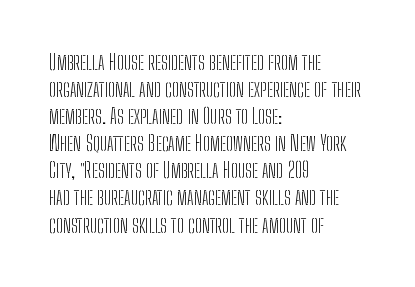
Q: Is the text bold? A: No.
Q: Is the text italic (slanted)? A: No, it is upright.
Q: Is the text underlined? A: No.
Q: How is the paragraph aligned? A: Left-aligned.
Q: Is the spacing between letters normal or unusually wide? A: Normal.
Q: Is the spacing between lines tight, normal or loose? A: Normal.
